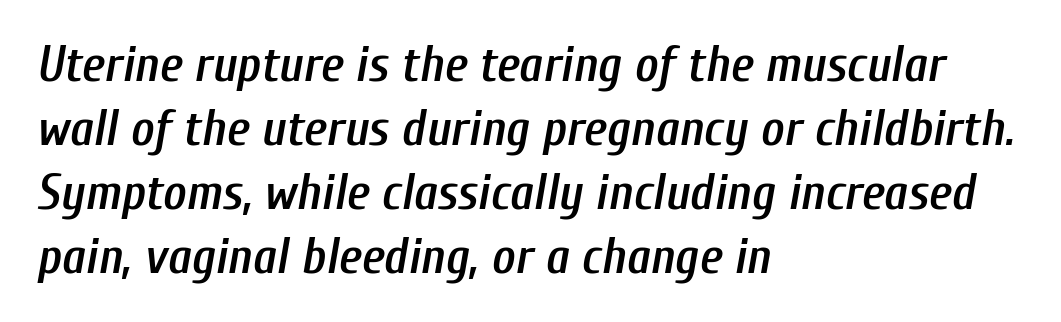
Q: Is the text bold? A: Semi-bold.
Q: Is the text italic (slanted)? A: Yes, it leans right by about 10 degrees.
Q: Is the text underlined? A: No.
Q: How is the paragraph aligned? A: Left-aligned.
Q: Is the spacing between letters normal or unusually wide? A: Normal.
Q: Is the spacing between lines tight, normal or loose? A: Normal.
Q: Width (condensed, normal, or wide)? A: Condensed.
Q: Stroke contrast? A: Low.
Q: x-height? A: Medium.
Q: Monospaced? A: No.
